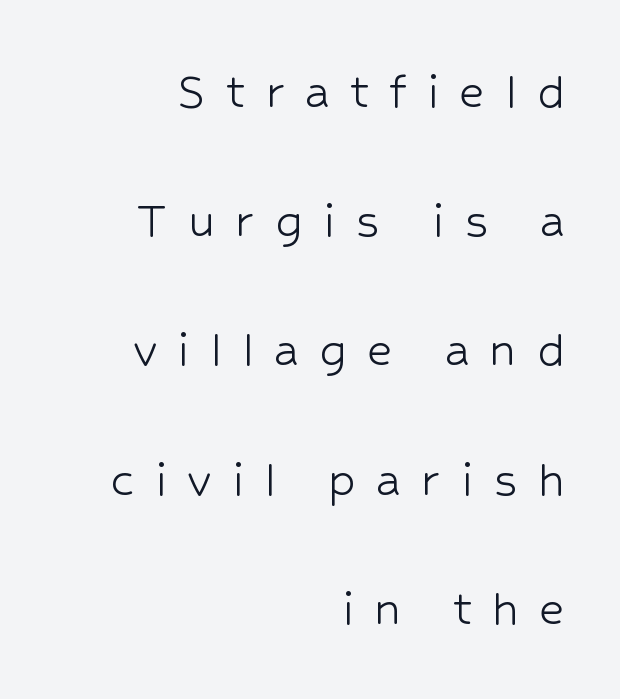
Weight: in the light-to-regular range. Decoration check: the copy has no underline. A typesetter would mark this as roman, not italic. These lines stack with their right ends in a neat column. A typesetter would label this face a sans. The line-height multiplier appears high, well above default.
